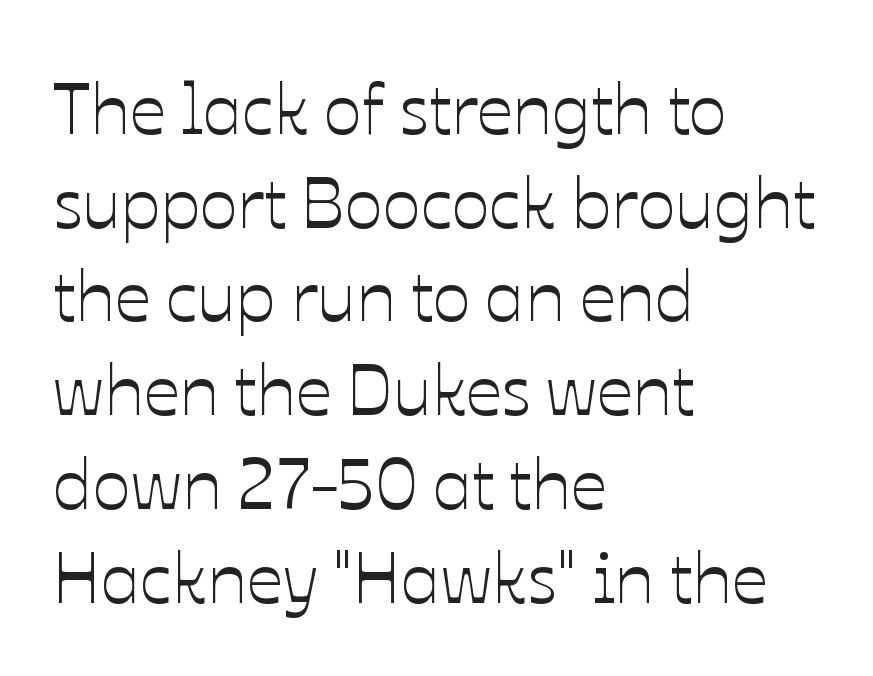
The image shows 71 px text type, upright; set left-aligned, normal line spacing (1.32x), normal letter spacing, not underlined; low stroke contrast and a medium x-height.
